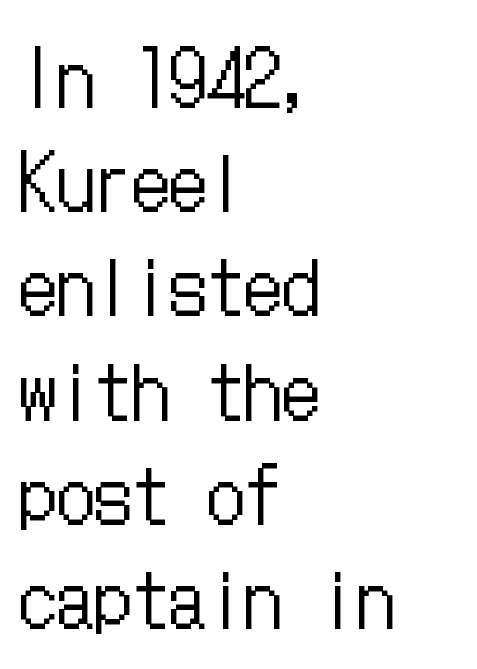
The image shows 75 px regular-weight, condensed type, upright; set left-aligned, normal line spacing (1.39x), normal letter spacing, not underlined; low stroke contrast and a medium x-height.
